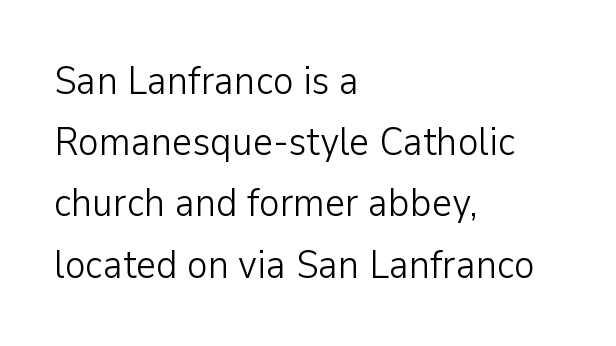
Reading down the column, the eye jumps a familiar distance to each next line. The typeface has the unassuming heft of standard copy or less. Bare-footed words on every line. These lines keep a tight, regular rhythm from letter to letter. You can tell it's not italic because the verticals are truly vertical. Line beginnings align vertically; line endings do not.
